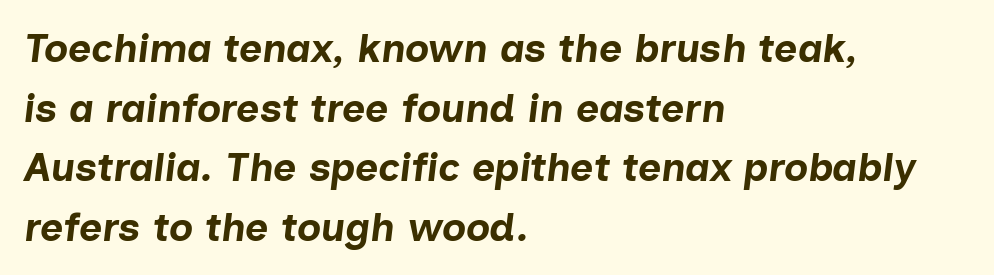
{"italic": "yes", "lean": "right", "slant_degrees": 7, "bold": "yes", "weight": "bold", "width": "normal", "stroke_contrast": "low", "x_height": "medium", "monospaced": "no", "underline": "no", "align": "left", "line_spacing": "normal", "line_spacing_ratio": 1.49, "letter_spacing": "normal", "letter_spacing_em": 0.0, "glyph_px": 40}
